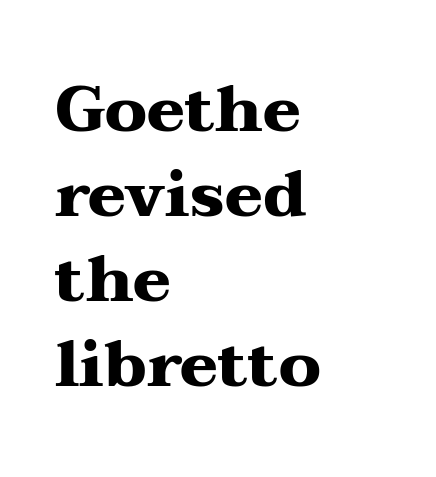
{"serif": "yes", "italic": "no", "bold": "yes", "weight": "heavy", "width": "wide", "stroke_contrast": "medium", "x_height": "medium", "monospaced": "no", "underline": "no", "align": "left", "line_spacing": "normal", "line_spacing_ratio": 1.33, "letter_spacing": "normal", "letter_spacing_em": 0.0, "glyph_px": 64}
